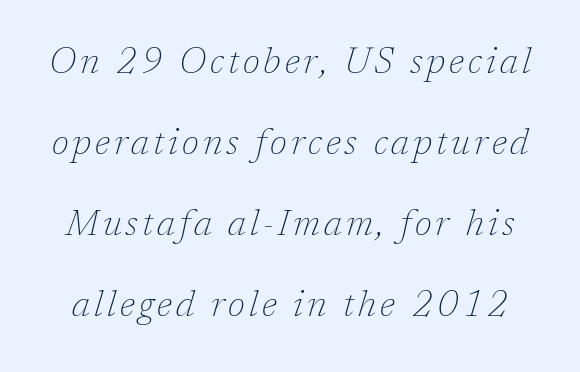
Q: Is the text bold? A: No.
Q: Is the text italic (slanted)? A: Yes, it leans right by about 17 degrees.
Q: Is the typeface a serif or a sans-serif typeface? A: Serif.
Q: Is the text underlined? A: No.
Q: Is the spacing between lines tight, normal or loose? A: Loose.
Q: Width (condensed, normal, or wide)? A: Normal.
Q: Stroke contrast? A: Low.
Q: x-height? A: Medium.
Q: Monospaced? A: No.
